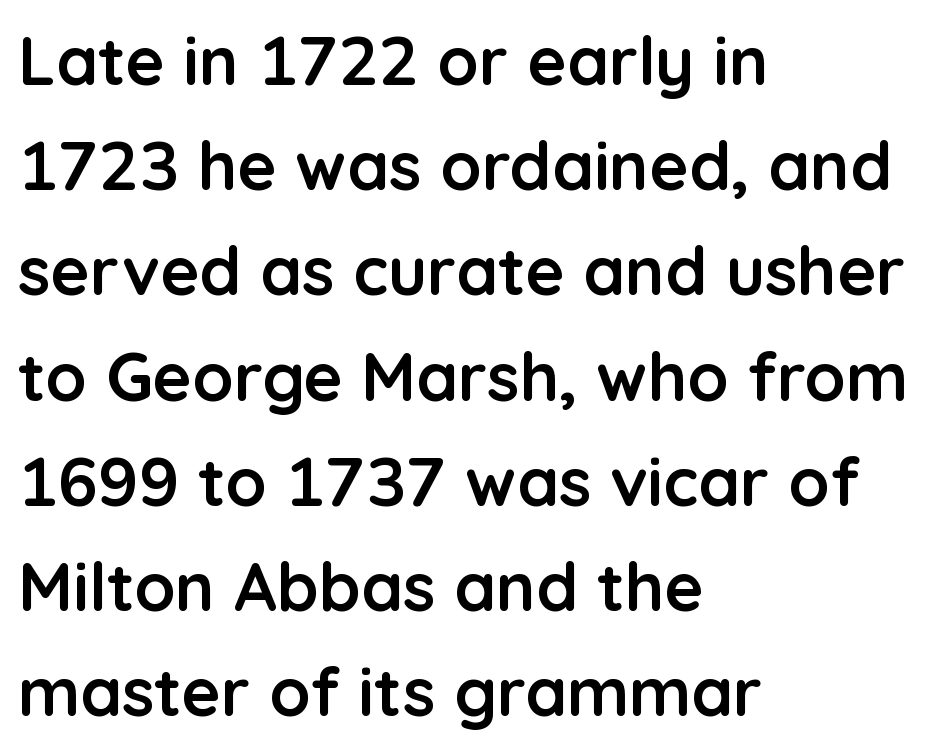
{"serif": "no", "italic": "no", "bold": "yes", "weight": "semibold", "width": "normal", "stroke_contrast": "low", "x_height": "medium", "monospaced": "no", "underline": "no", "align": "left", "line_spacing": "normal", "line_spacing_ratio": 1.57, "letter_spacing": "normal", "letter_spacing_em": 0.0, "glyph_px": 67}
